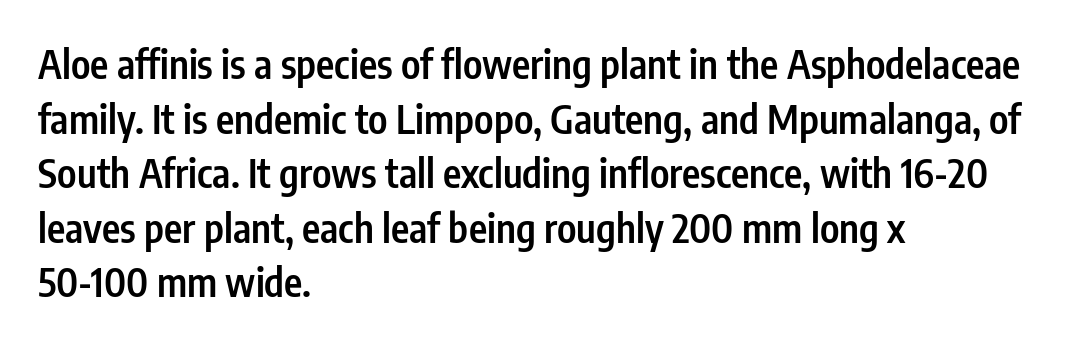
Q: Is the text bold? A: Semi-bold.
Q: Is the text italic (slanted)? A: No, it is upright.
Q: Is the typeface a serif or a sans-serif typeface? A: Sans-serif.
Q: Is the text underlined? A: No.
Q: How is the paragraph aligned? A: Left-aligned.
Q: Is the spacing between letters normal or unusually wide? A: Normal.
Q: Is the spacing between lines tight, normal or loose? A: Normal.
Q: Width (condensed, normal, or wide)? A: Condensed.
Q: Stroke contrast? A: Low.
Q: x-height? A: Medium.
Q: Monospaced? A: No.
